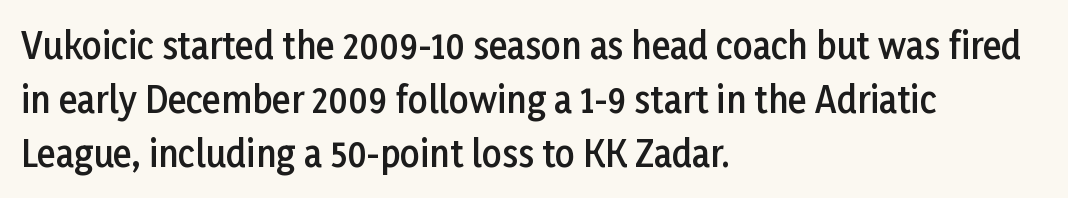
{"serif": "no", "italic": "no", "bold": "semi", "weight": "semibold", "width": "normal", "stroke_contrast": "low", "x_height": "medium", "monospaced": "no", "underline": "no", "align": "left", "line_spacing": "normal", "line_spacing_ratio": 1.55, "letter_spacing": "normal", "letter_spacing_em": 0.0, "glyph_px": 35}
